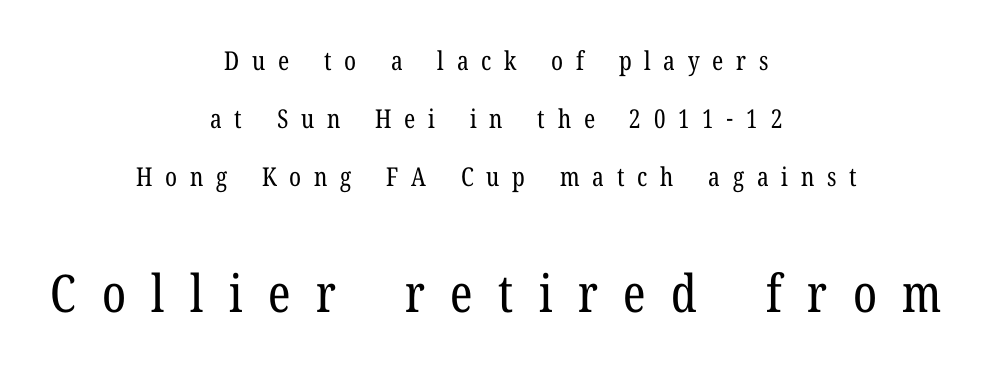
Italic? Not at all — the glyphs are vertical. The area under the type is left untouched. Reading down the block, each line starts at a different indent, mirrored at its end. Type style note: has serifs. The gaps between neighbouring characters are conspicuously large. A great deal of white space separates one row of letters from the next.
